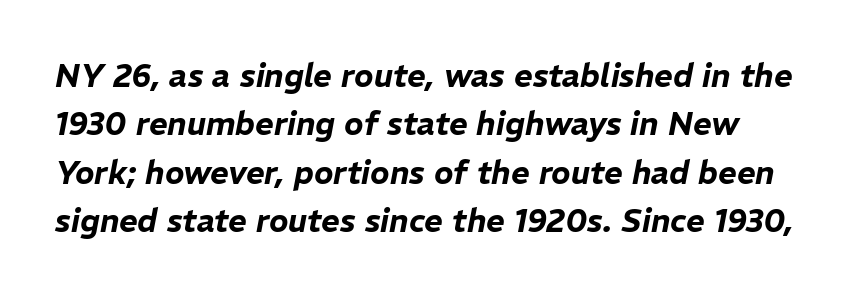
{"italic": "yes", "lean": "right", "slant_degrees": 11, "width": "normal", "stroke_contrast": "low", "x_height": "medium", "monospaced": "no", "underline": "no", "line_spacing": "normal", "line_spacing_ratio": 1.51, "letter_spacing": "normal", "letter_spacing_em": 0.0, "glyph_px": 32}
